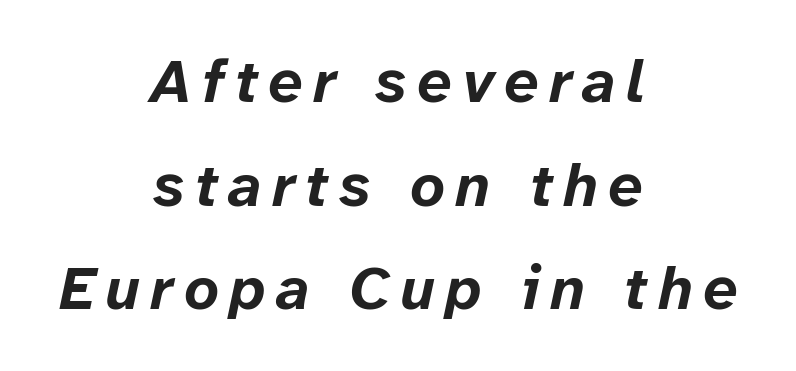
Q: Is the text bold? A: Yes.
Q: Is the text italic (slanted)? A: Yes, it leans right by about 12 degrees.
Q: Is the text underlined? A: No.
Q: How is the paragraph aligned? A: Centered.
Q: Is the spacing between lines tight, normal or loose? A: Normal.
Q: Width (condensed, normal, or wide)? A: Normal.
Q: Stroke contrast? A: Low.
Q: x-height? A: Medium.
Q: Monospaced? A: No.
